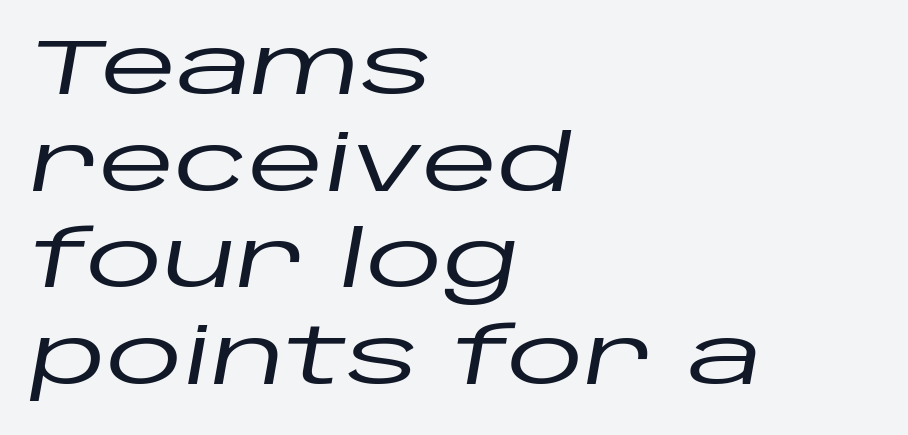
Q: Is the text italic (slanted)? A: Yes, it leans right by about 10 degrees.
Q: Is the text underlined? A: No.
Q: How is the paragraph aligned? A: Left-aligned.
Q: Is the spacing between letters normal or unusually wide? A: Normal.
Q: Width (condensed, normal, or wide)? A: Wide.
Q: Stroke contrast? A: Low.
Q: x-height? A: Large.
Q: Monospaced? A: No.
